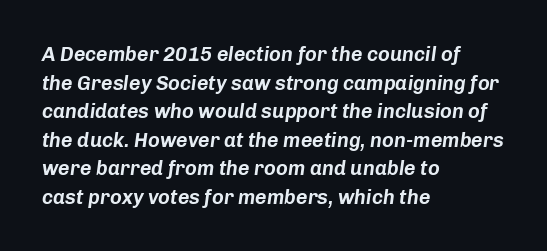
Is the block centered? No — it sits flush against the left margin. Slanted lettering throughout. Look at the tracking — it's just the regular setting, nothing added. Regarding leading, the lines here are spaced in the standard way. Check under the words: just untouched page.
